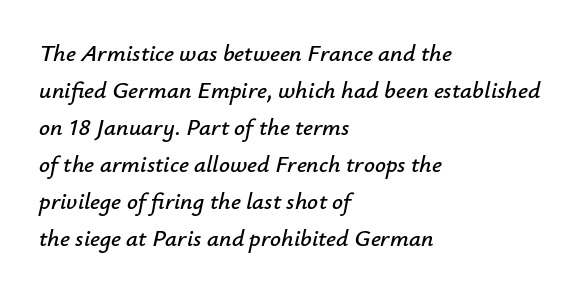
The image shows 24 px text type, italic (leaning right); set left-aligned, normal line spacing (1.54x), normal letter spacing, not underlined.
